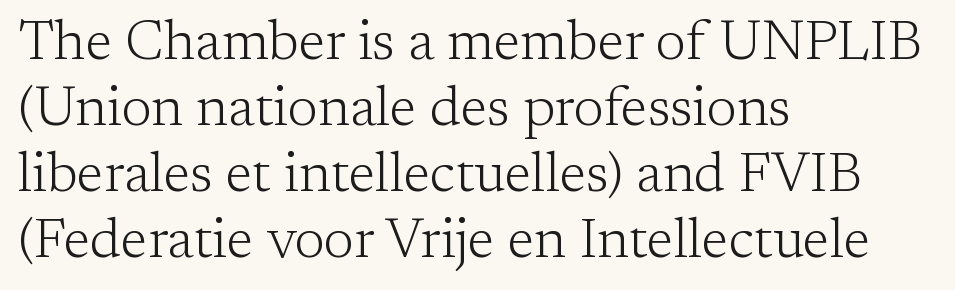
The image shows 55 px light serif type, upright; set left-aligned, line spacing 1.2x, normal letter spacing, not underlined; low stroke contrast and a medium x-height.
